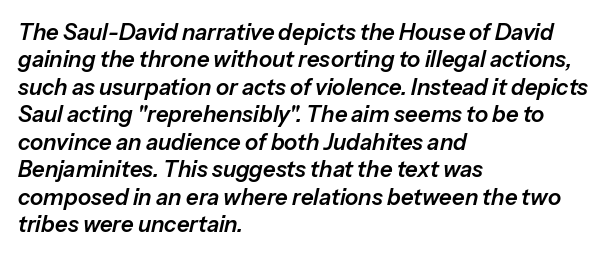
Q: Is the text italic (slanted)? A: Yes, it leans right by about 13 degrees.
Q: Is the text underlined? A: No.
Q: How is the paragraph aligned? A: Left-aligned.
Q: Is the spacing between letters normal or unusually wide? A: Normal.
Q: Is the spacing between lines tight, normal or loose? A: Normal.
